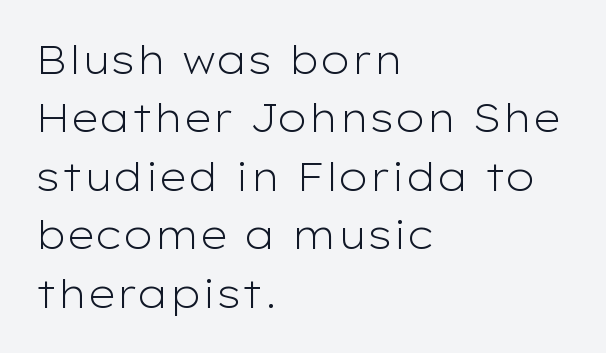
Q: Is the text bold? A: No.
Q: Is the text italic (slanted)? A: No, it is upright.
Q: Is the typeface a serif or a sans-serif typeface? A: Sans-serif.
Q: Is the text underlined? A: No.
Q: How is the paragraph aligned? A: Left-aligned.
Q: Is the spacing between letters normal or unusually wide? A: Normal.
Q: Is the spacing between lines tight, normal or loose? A: Normal.
Q: Width (condensed, normal, or wide)? A: Wide.
Q: Stroke contrast? A: Low.
Q: x-height? A: Medium.
Q: Monospaced? A: No.
